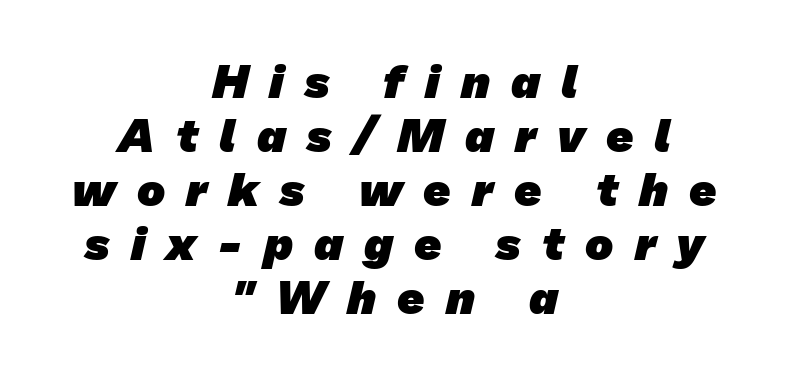
{"serif": "no", "bold": "yes", "weight": "heavy", "width": "normal", "stroke_contrast": "low", "x_height": "medium", "monospaced": "no", "underline": "no", "align": "center", "line_spacing": "tight", "line_spacing_ratio": 1.15, "letter_spacing": "wide", "letter_spacing_em": 0.45, "glyph_px": 47}
